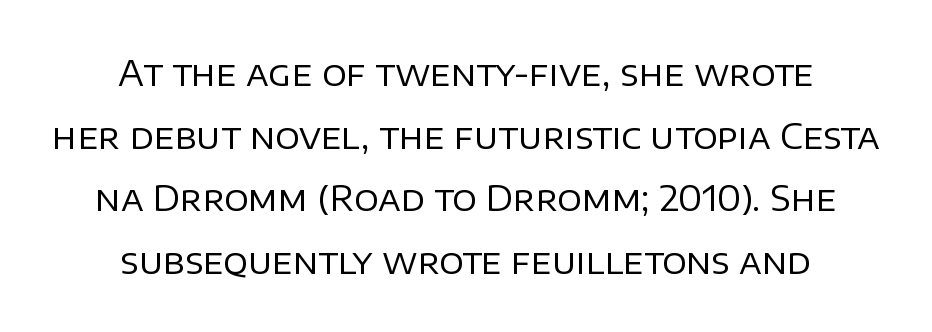
Q: Is the text bold? A: No.
Q: Is the text italic (slanted)? A: No, it is upright.
Q: Is the typeface a serif or a sans-serif typeface? A: Sans-serif.
Q: Is the text underlined? A: No.
Q: How is the paragraph aligned? A: Centered.
Q: Is the spacing between letters normal or unusually wide? A: Normal.
Q: Width (condensed, normal, or wide)? A: Normal.
Q: Stroke contrast? A: Low.
Q: x-height? A: Large.
Q: Monospaced? A: No.
